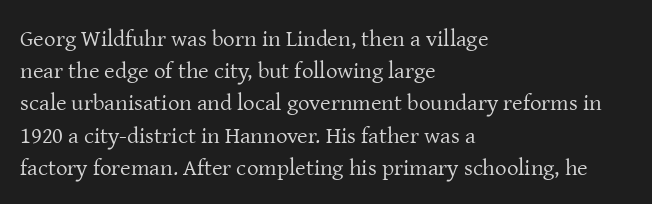
Regarding leading, the lines here are spaced in the standard way. The setting favours the left margin, as ordinary paragraphs usually do. The typeface has the unassuming heft of standard copy or less. The tracking reads as untouched default to a designer's eye. Type without underlining. Vertical strokes here are truly vertical.
